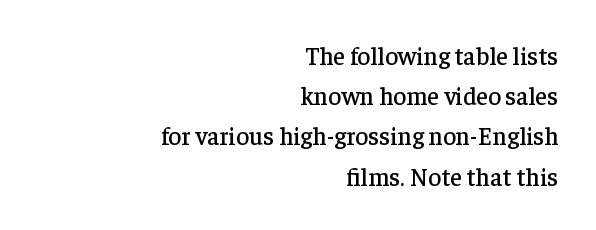
Characters remain perfectly vertical along every line. The foot of each line stays bare and open. In terms of letterspacing, this is plain default setting. Which margin do the lines hug? The right one — the left edge is uneven. How would I describe the line gaps? Plain and ordinary.
